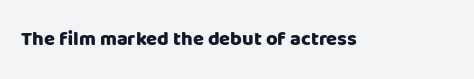
Q: Is the text bold? A: Yes.
Q: Is the text italic (slanted)? A: No, it is upright.
Q: Is the text underlined? A: No.
Q: Is the spacing between letters normal or unusually wide? A: Normal.
